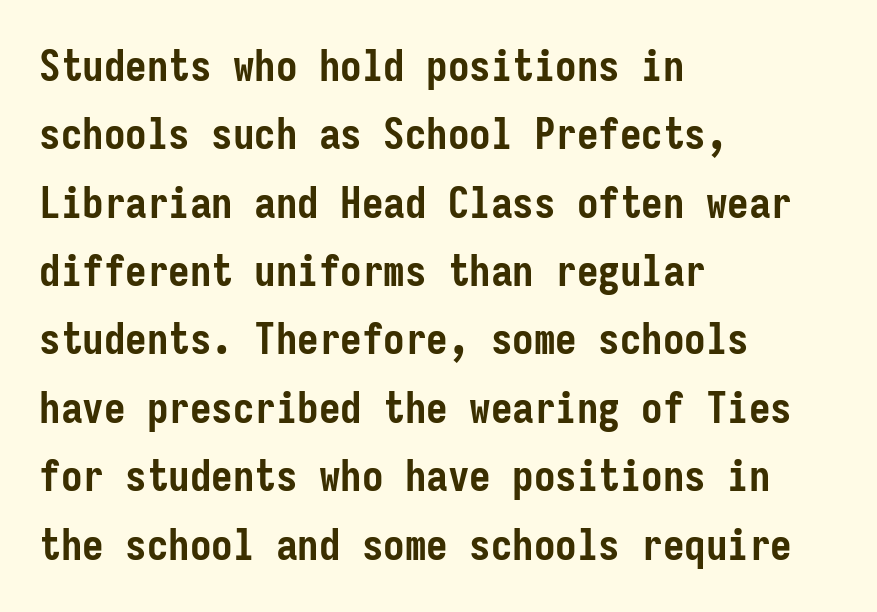
Notice how the stems are strictly vertical — no italics here. Here the glyphs are tracked normally, forming tight word shapes. On the weight axis this lands at bold, roughly 700. Quick note: interline space is typical.
